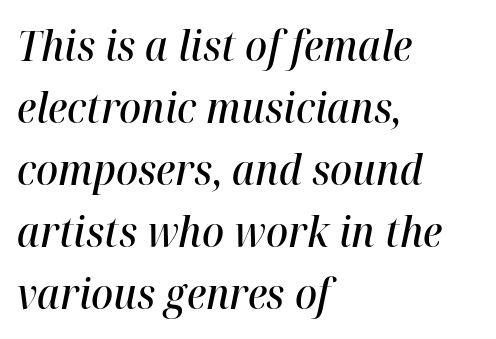
Rows of type keep a routine distance in the vertical direction. Bare-footed words on every line. Casual observation: everything's shoved over to the left. Italic? Definitely — the glyphs are oblique.
